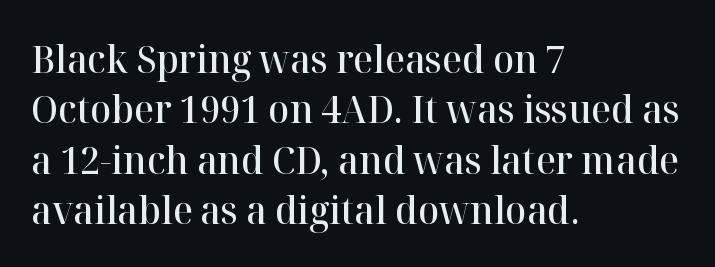
The lines are quadded left. Letterform terminals end in serifs throughout the passage. Caption: semibold face, moderately heavy strokes. Posture: vertical. Character widths vary here, with narrow letters taking less room than wide ones.
